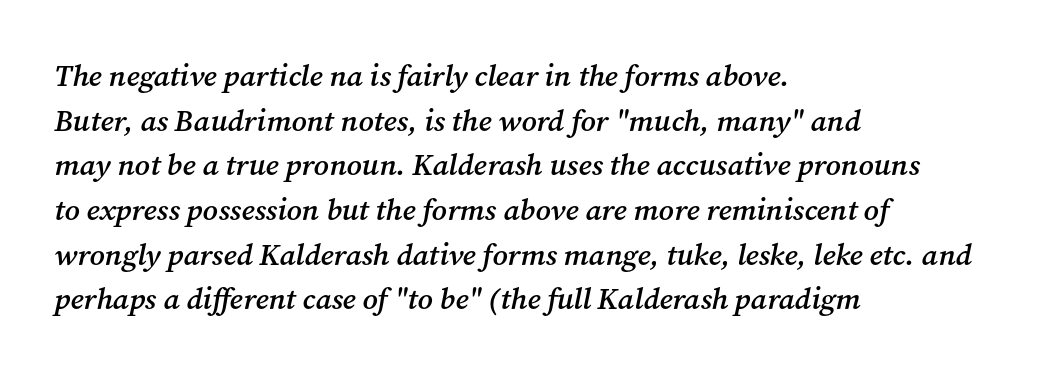
The image shows 30 px semibold serif type, italic (leaning right); set left-aligned, normal line spacing (1.49x), normal letter spacing, not underlined; medium stroke contrast and a medium x-height.
